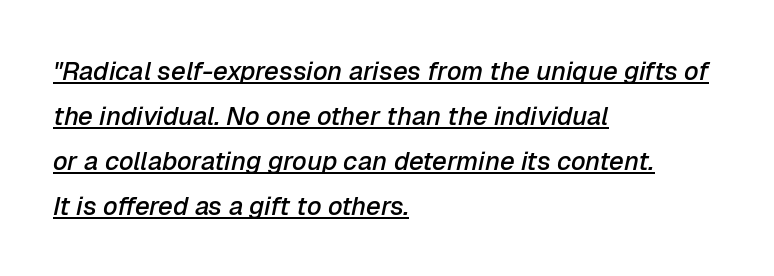
{"italic": "yes", "lean": "right", "slant_degrees": 12, "bold": "semi", "underline": "yes", "align": "left", "line_spacing_ratio": 1.73, "letter_spacing": "normal", "letter_spacing_em": 0.0, "glyph_px": 26}
